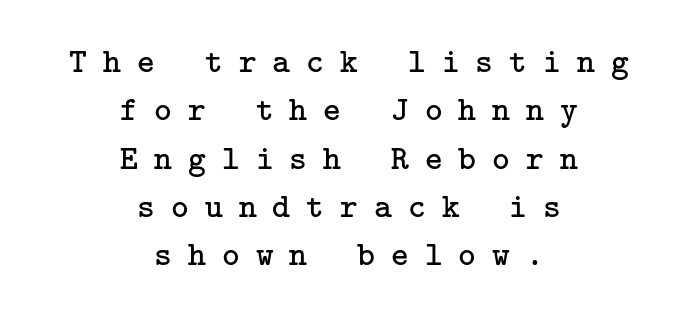
Casual observation: everything's sitting right in the middle. Style check: upright. The designer went with a serif here, giving each stem small feet. The letterforms sit at book weight or below. Whoever set this chose a conventional vertical rhythm. Bare-footed words on every line.
